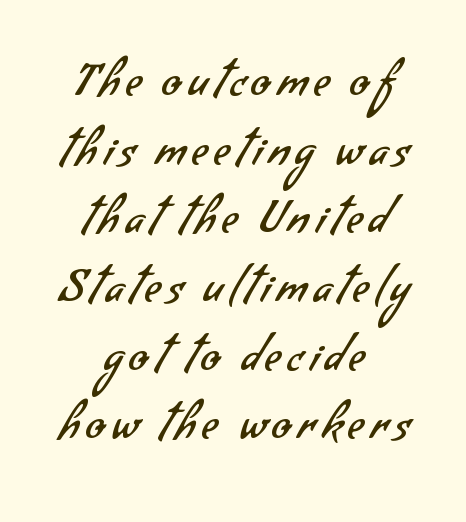
{"serif": "no", "bold": "no", "weight": "regular", "width": "normal", "stroke_contrast": "low", "x_height": "small", "monospaced": "no", "underline": "no", "align": "center", "line_spacing": "normal", "line_spacing_ratio": 1.56, "glyph_px": 44}
